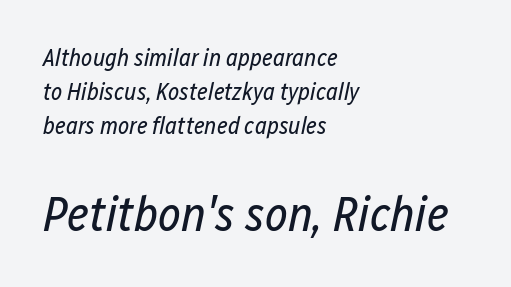
The strokes are not fattened; the text isn't bold. Think of a printed novel: that variable character pitch is what you see here. Descenders hang freely into open space. One glance says typical: line gaps are just what's usual.
